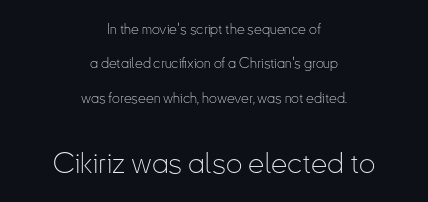
Q: Is the text bold? A: No.
Q: Is the text italic (slanted)? A: No, it is upright.
Q: Is the typeface a serif or a sans-serif typeface? A: Sans-serif.
Q: Is the text underlined? A: No.
Q: How is the paragraph aligned? A: Centered.
Q: Is the spacing between letters normal or unusually wide? A: Normal.
Q: Is the spacing between lines tight, normal or loose? A: Loose.
Q: Which block of text is set in a larger size, the first (top) or the second (bottom)? A: The second (bottom) one.
Q: Width (condensed, normal, or wide)? A: Condensed.
Q: Stroke contrast? A: Low.
Q: x-height? A: Small.
Q: Monospaced? A: No.
